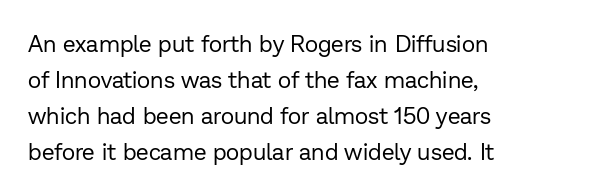
Q: Is the text bold? A: No.
Q: Is the text italic (slanted)? A: No, it is upright.
Q: Is the text underlined? A: No.
Q: How is the paragraph aligned? A: Left-aligned.
Q: Is the spacing between letters normal or unusually wide? A: Normal.
Q: Is the spacing between lines tight, normal or loose? A: Normal.
